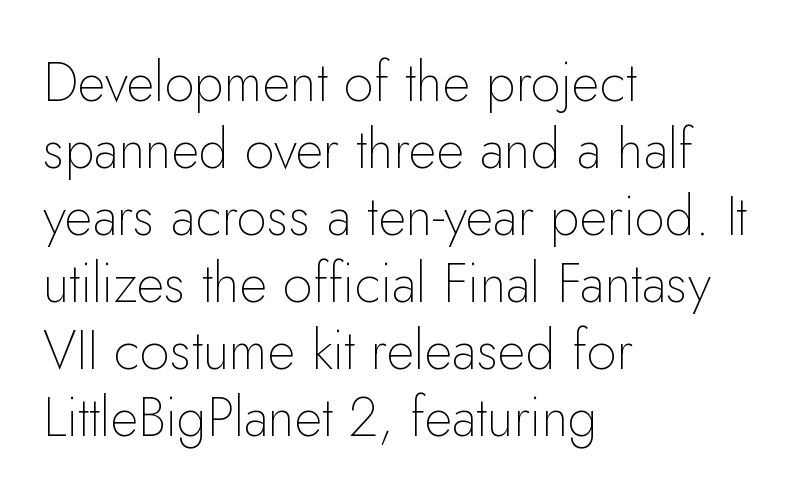
The image shows 54 px thin sans-serif type, upright; set left-aligned, line spacing 1.24x, normal letter spacing, not underlined; low stroke contrast and a small x-height.
